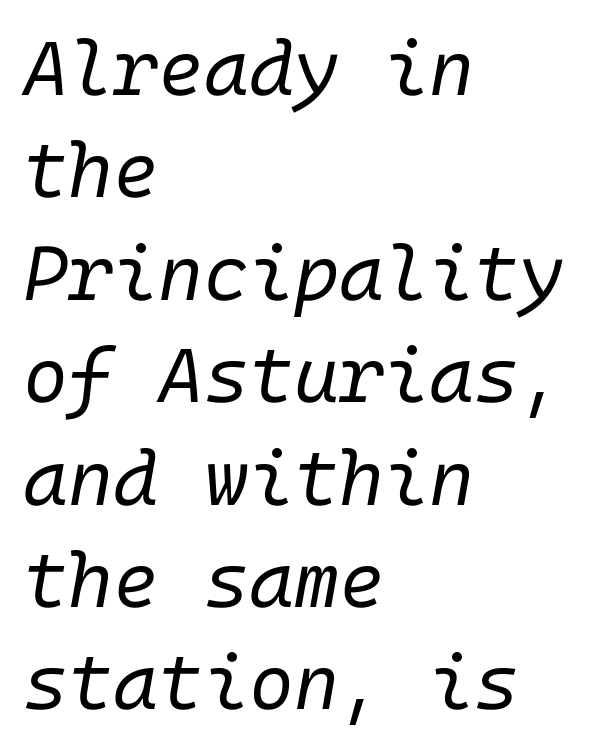
{"italic": "yes", "lean": "right", "slant_degrees": 10, "bold": "no", "weight": "regular", "width": "normal", "stroke_contrast": "low", "x_height": "medium", "underline": "no", "align": "left", "line_spacing": "normal", "line_spacing_ratio": 1.33, "letter_spacing": "normal", "letter_spacing_em": 0.0, "glyph_px": 77}
